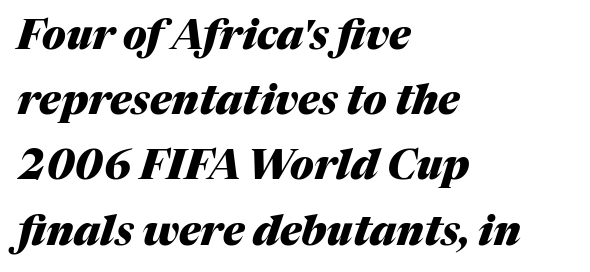
{"italic": "yes", "lean": "right", "slant_degrees": 17, "bold": "yes", "weight": "heavy", "width": "normal", "stroke_contrast": "medium", "x_height": "medium", "monospaced": "no", "underline": "no", "align": "left", "line_spacing": "normal", "line_spacing_ratio": 1.59, "letter_spacing": "normal", "letter_spacing_em": 0.0, "glyph_px": 41}
